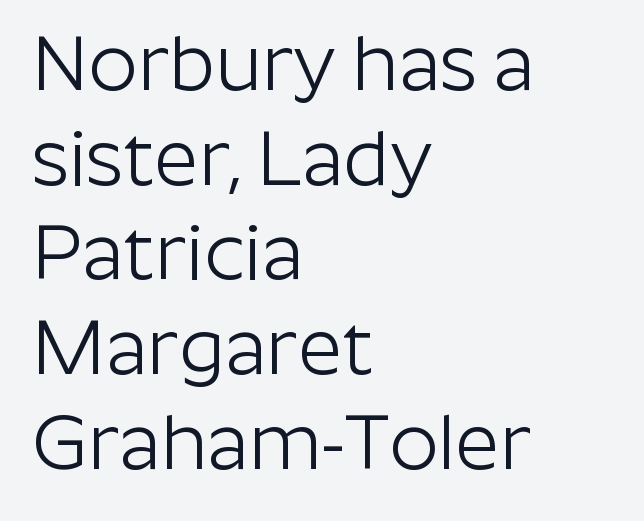
{"serif": "no", "italic": "no", "bold": "no", "weight": "light", "width": "normal", "stroke_contrast": "low", "x_height": "medium", "monospaced": "no", "underline": "no", "align": "left", "line_spacing_ratio": 1.23, "letter_spacing": "normal", "letter_spacing_em": 0.0, "glyph_px": 77}
